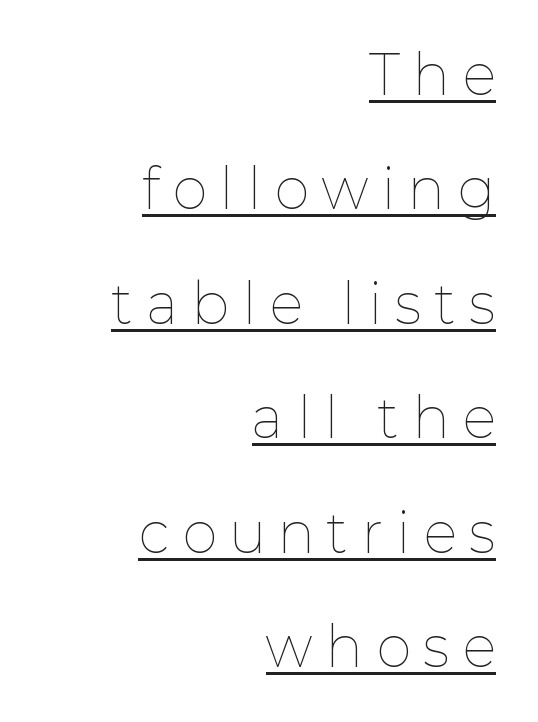
The image shows 53 px thin type, upright; set right-aligned, loose line spacing (2.16x), unusually wide letter spacing (+0.27 em), underlined; low stroke contrast and a medium x-height.
